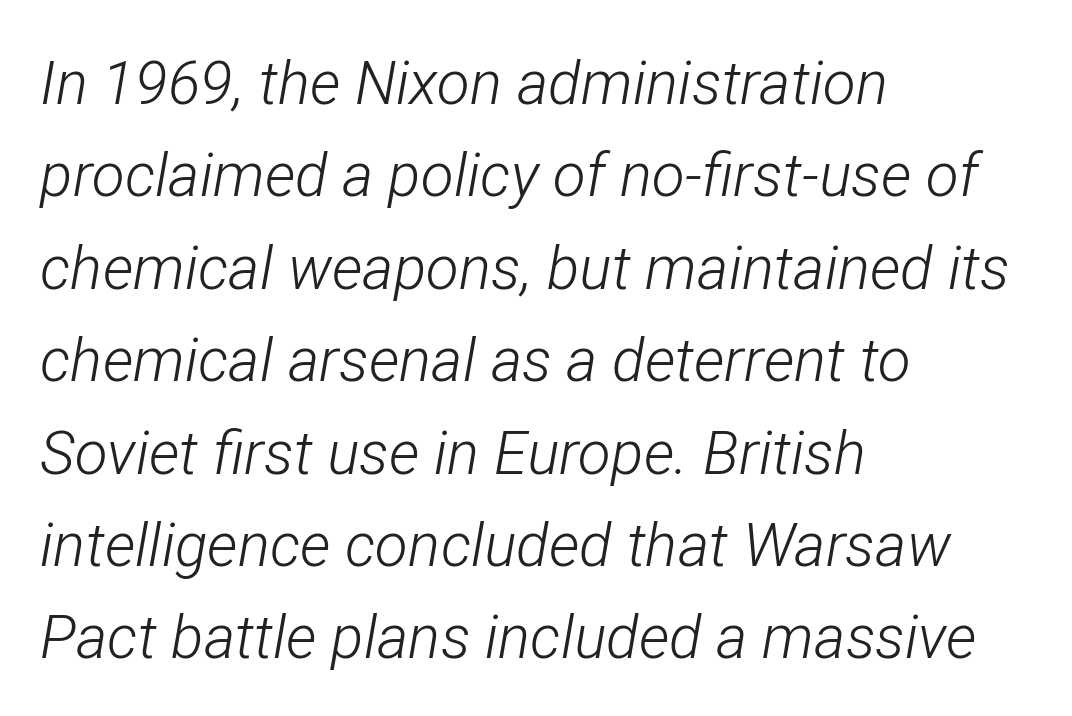
The image shows 60 px light, condensed type, italic (leaning right); set left-aligned, normal line spacing (1.54x), normal letter spacing, not underlined; low stroke contrast and a medium x-height.
